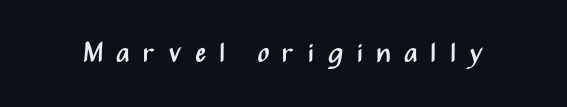
Stem width sits at or under what a default text font uses. This rendering widens character spacing well past its baseline value. Upright lettering throughout. The glyphs in this specimen are sans serif. Note the varied advance widths — an 'i' is clearly narrower than an 'm'.
